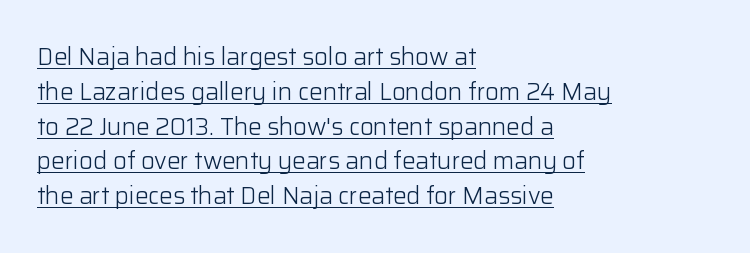
{"italic": "no", "bold": "no", "underline": "yes", "align": "left", "line_spacing": "normal", "line_spacing_ratio": 1.45, "letter_spacing": "normal", "letter_spacing_em": 0.0, "glyph_px": 24}
